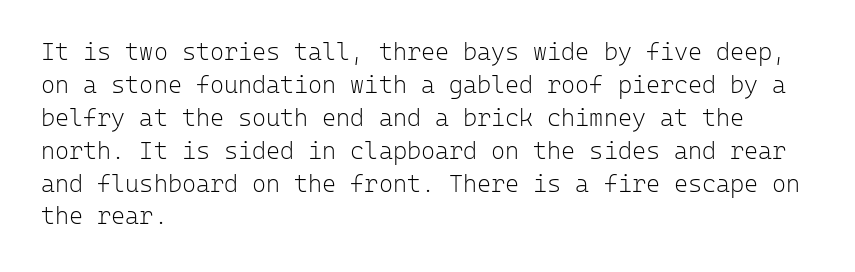
These lines stack with their left ends in a neat column. Letters rest on an invisible, unmarked baseline. The lines sit at an ordinary, default distance from one another. The type sits square on the baseline with zero lean. No letter is thick-stroked: the sample isn't bold. Default kerning and tracking; the words read as compact shapes.
